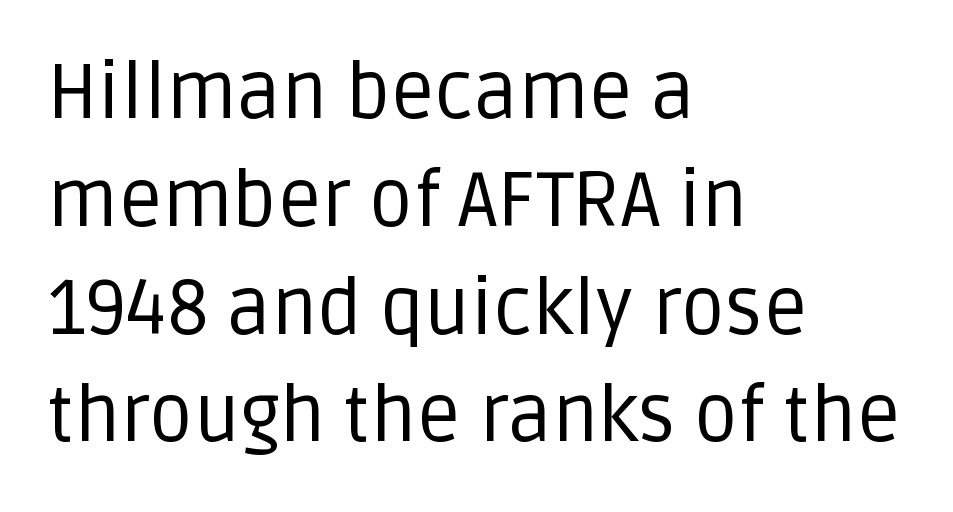
You could not count columns in this text — the font is proportionally spaced. Nothing sits at the stroke ends, so this counts as sans-serif. Posture: vertical. The type is set solid horizontally, with unmodified tracking. Notice how descenders clear the ascenders below comfortably — that's standard leading.
